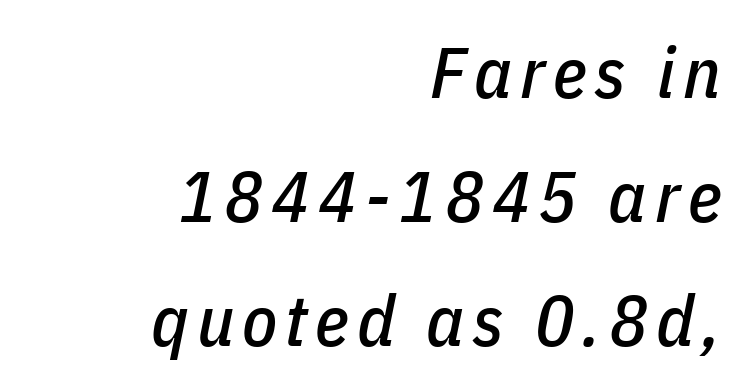
Q: Is the text italic (slanted)? A: Yes, it leans right by about 11 degrees.
Q: Is the text underlined? A: No.
Q: How is the paragraph aligned? A: Right-aligned.
Q: Width (condensed, normal, or wide)? A: Condensed.
Q: Stroke contrast? A: Low.
Q: x-height? A: Medium.
Q: Monospaced? A: No.
